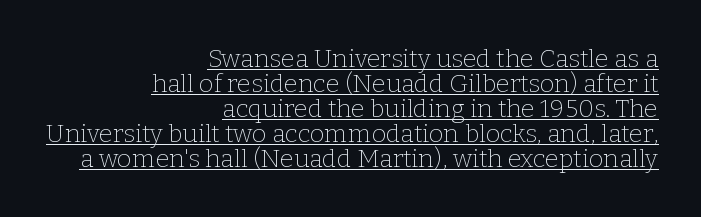
{"italic": "no", "bold": "no", "underline": "yes", "align": "right", "line_spacing": "tight", "line_spacing_ratio": 1.0, "letter_spacing": "normal", "letter_spacing_em": 0.0, "glyph_px": 25}
